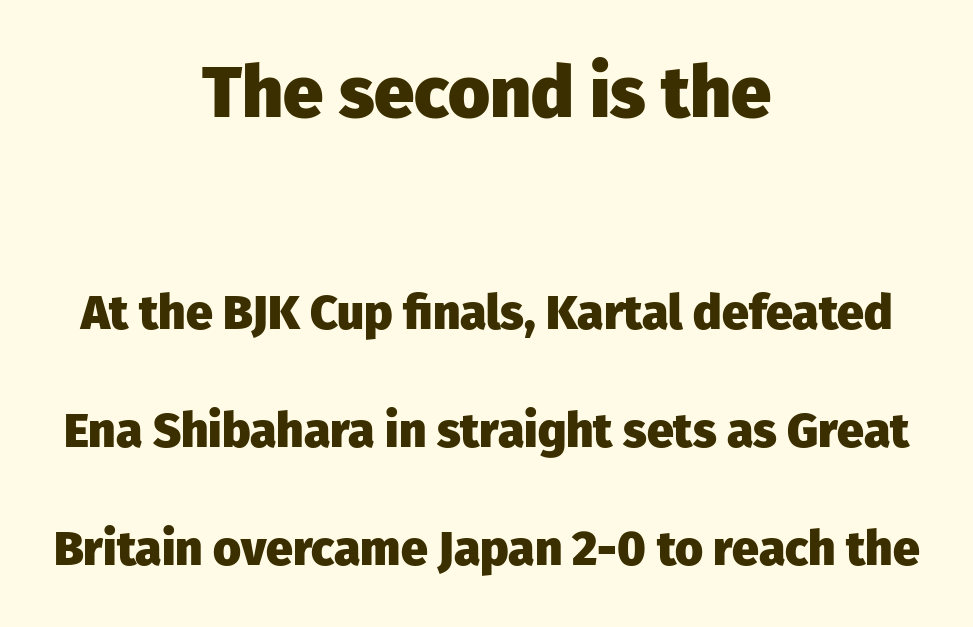
{"serif": "no", "italic": "no", "bold": "yes", "weight": "heavy", "width": "normal", "stroke_contrast": "low", "x_height": "medium", "monospaced": "no", "underline": "no", "align": "center", "line_spacing": "loose", "line_spacing_ratio": 2.46, "letter_spacing": "normal", "letter_spacing_em": 0.0, "larger_block": "first", "size_ratio": 1.5, "glyph_px": 72}
